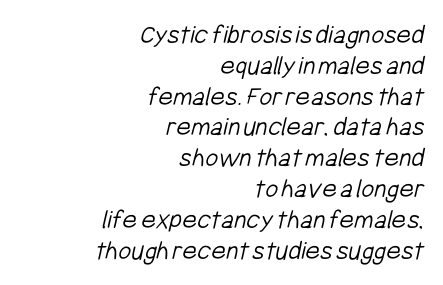
{"serif": "no", "bold": "no", "weight": "light", "width": "condensed", "stroke_contrast": "low", "x_height": "medium", "monospaced": "no", "underline": "no", "align": "right", "line_spacing": "tight", "line_spacing_ratio": 1.1, "letter_spacing": "normal", "letter_spacing_em": 0.0, "glyph_px": 28}
